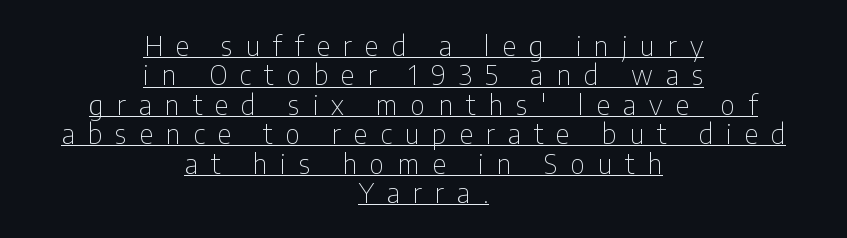
{"italic": "no", "bold": "no", "underline": "yes", "align": "center", "line_spacing": "tight", "line_spacing_ratio": 1.09, "letter_spacing": "wide", "letter_spacing_em": 0.48, "glyph_px": 27}
